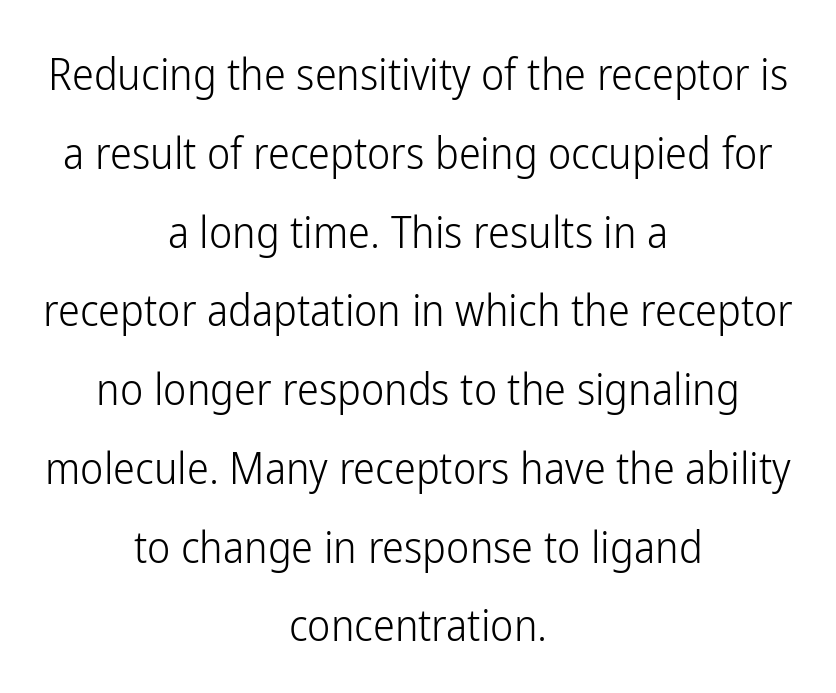
Q: Is the text bold? A: No.
Q: Is the text italic (slanted)? A: No, it is upright.
Q: Is the typeface a serif or a sans-serif typeface? A: Sans-serif.
Q: Is the text underlined? A: No.
Q: How is the paragraph aligned? A: Centered.
Q: Is the spacing between letters normal or unusually wide? A: Normal.
Q: Width (condensed, normal, or wide)? A: Condensed.
Q: Stroke contrast? A: Low.
Q: x-height? A: Medium.
Q: Monospaced? A: No.
